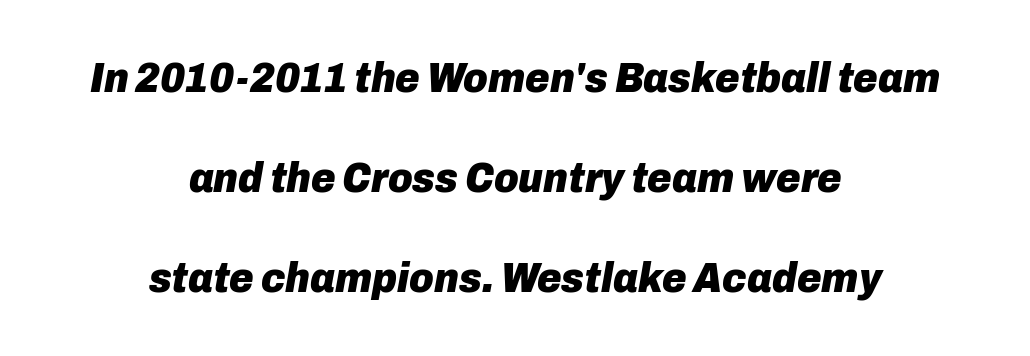
The image shows 42 px heavy type, italic (leaning right); set centered, loose line spacing (2.38x), normal letter spacing, not underlined; low stroke contrast and a medium x-height.
